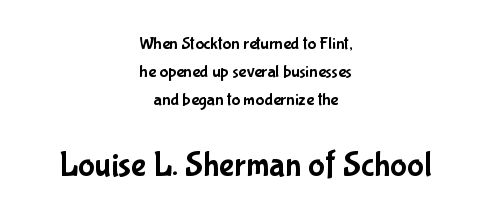
{"serif": "no", "italic": "no", "width": "condensed", "stroke_contrast": "low", "x_height": "medium", "monospaced": "no", "underline": "no", "align": "center", "line_spacing": "normal", "line_spacing_ratio": 1.56, "letter_spacing": "normal", "letter_spacing_em": 0.0, "larger_block": "second", "size_ratio": 1.94, "glyph_px": 35}
